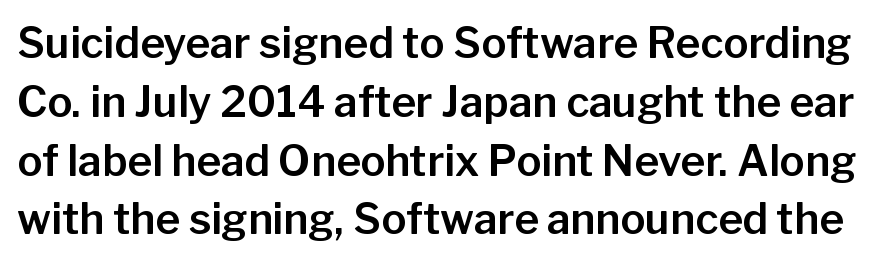
Q: Is the text italic (slanted)? A: No, it is upright.
Q: Is the typeface a serif or a sans-serif typeface? A: Sans-serif.
Q: Is the text underlined? A: No.
Q: Is the spacing between letters normal or unusually wide? A: Normal.
Q: Is the spacing between lines tight, normal or loose? A: Normal.
Q: Width (condensed, normal, or wide)? A: Normal.
Q: Stroke contrast? A: Low.
Q: x-height? A: Medium.
Q: Monospaced? A: No.
